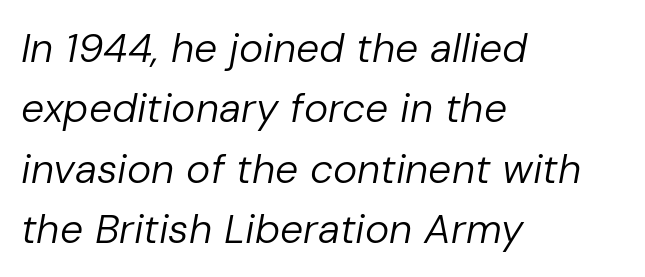
Q: Is the text bold? A: No.
Q: Is the text italic (slanted)? A: Yes, it leans right by about 10 degrees.
Q: Is the text underlined? A: No.
Q: How is the paragraph aligned? A: Left-aligned.
Q: Is the spacing between letters normal or unusually wide? A: Normal.
Q: Is the spacing between lines tight, normal or loose? A: Normal.
Q: Width (condensed, normal, or wide)? A: Normal.
Q: Stroke contrast? A: Low.
Q: x-height? A: Medium.
Q: Monospaced? A: No.
